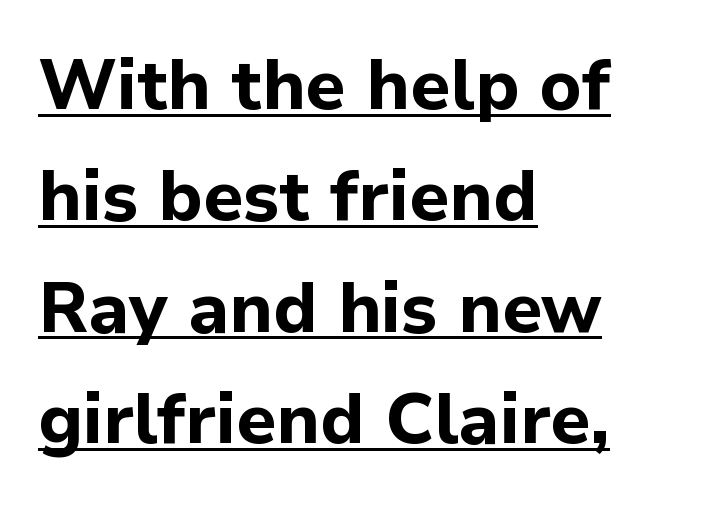
Q: Is the text bold? A: Yes.
Q: Is the text italic (slanted)? A: No, it is upright.
Q: Is the typeface a serif or a sans-serif typeface? A: Sans-serif.
Q: Is the text underlined? A: Yes.
Q: How is the paragraph aligned? A: Left-aligned.
Q: Is the spacing between letters normal or unusually wide? A: Normal.
Q: Is the spacing between lines tight, normal or loose? A: Normal.
Q: Width (condensed, normal, or wide)? A: Normal.
Q: Stroke contrast? A: Low.
Q: x-height? A: Medium.
Q: Monospaced? A: No.
